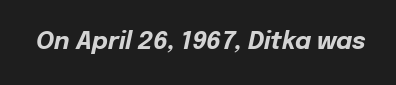
The face used here has the dense, thick strokes of a bold. The area under the type is left untouched. The rendering applies a slant to the glyphs. These lines keep a tight, regular rhythm from letter to letter.
